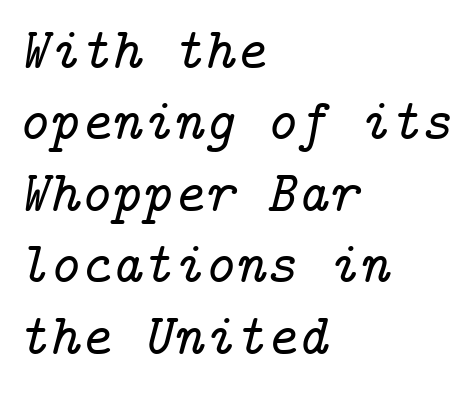
The image shows 59 px serif type, italic (leaning right); set left-aligned, line spacing 1.21x, normal letter spacing, not underlined; low stroke contrast and a medium x-height.
